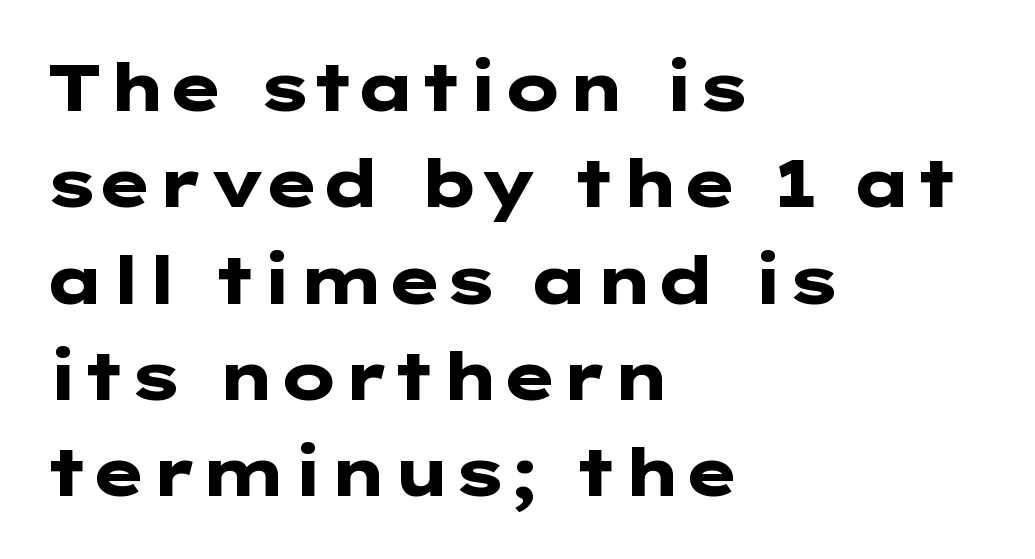
The image shows 66 px heavy, wide sans-serif type, upright; set left-aligned, normal line spacing (1.46x), normal letter spacing, not underlined; low stroke contrast and a medium x-height.
